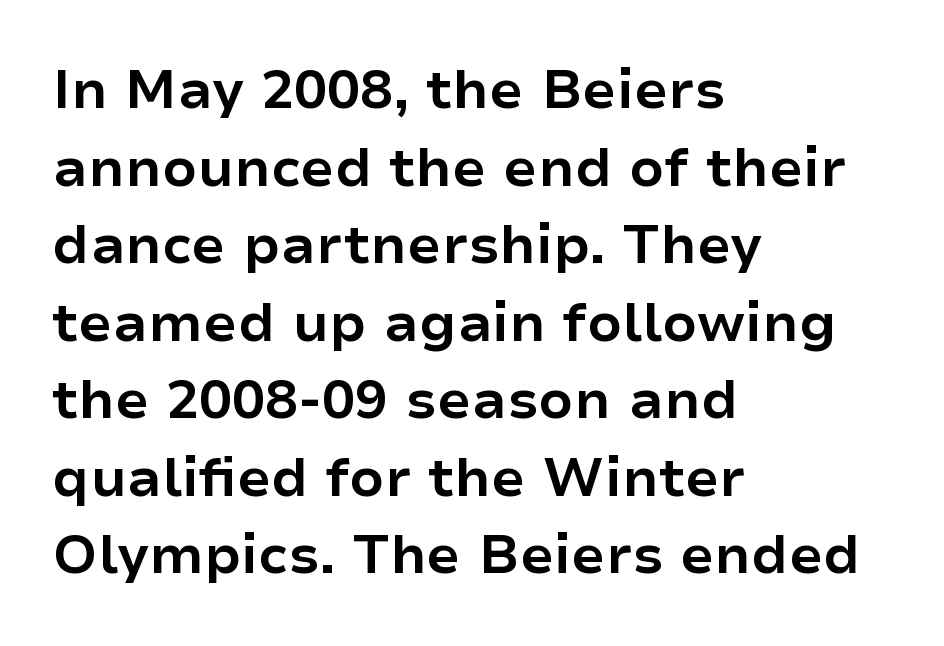
{"serif": "no", "italic": "no", "bold": "yes", "weight": "bold", "width": "normal", "stroke_contrast": "low", "x_height": "medium", "monospaced": "no", "underline": "no", "align": "left", "line_spacing": "normal", "line_spacing_ratio": 1.41, "letter_spacing": "normal", "letter_spacing_em": 0.0, "glyph_px": 55}
